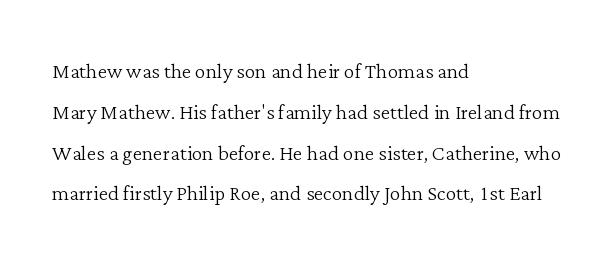
The passage shown stacks its lines at a standard gap. Plain, unruled lines of type. Summary of weight: not heavy and not bold. The rendering keeps characters at their native spacing. Notice how the stems are strictly vertical — no italics here.
